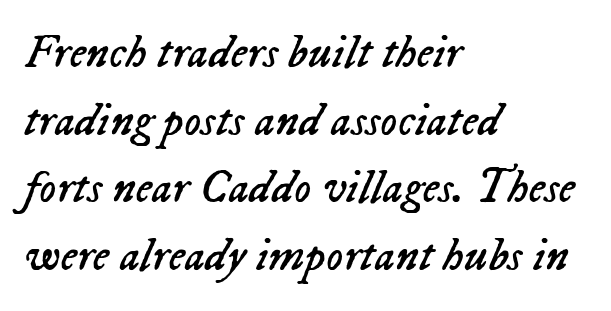
{"italic": "yes", "lean": "right", "slant_degrees": 23, "bold": "no", "weight": "regular", "width": "normal", "stroke_contrast": "low", "x_height": "medium", "monospaced": "no", "underline": "no", "align": "left", "line_spacing": "normal", "line_spacing_ratio": 1.44, "letter_spacing": "normal", "letter_spacing_em": 0.0, "glyph_px": 47}
